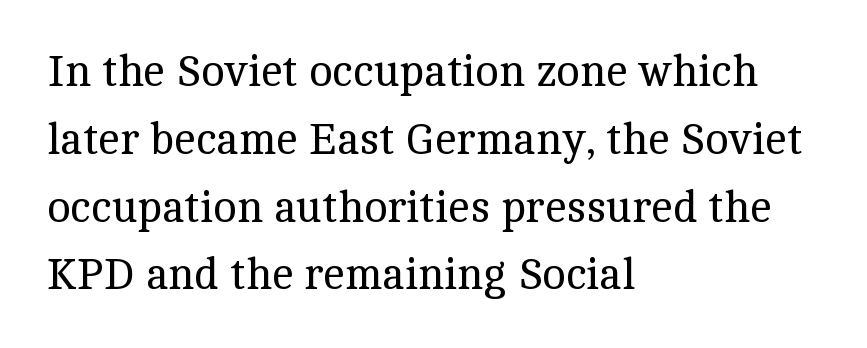
Is there any slant? The stems are plumb. Here the glyphs are tracked normally, forming tight word shapes. The characters are drawn with everyday or finer stroke widths. The words here are not underlined. In terms of leading, this rendering sits right in the middle. The typesetter chose a ragged-right arrangement here.
